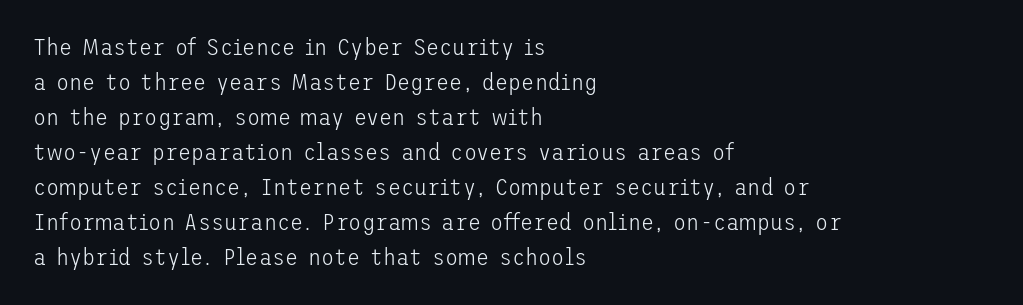
No word sits above an underline. This is the regular roman posture of the typeface. The lines in this sample share a left origin and differ only in where they stop. Successive baselines arrive at the customary interval.
